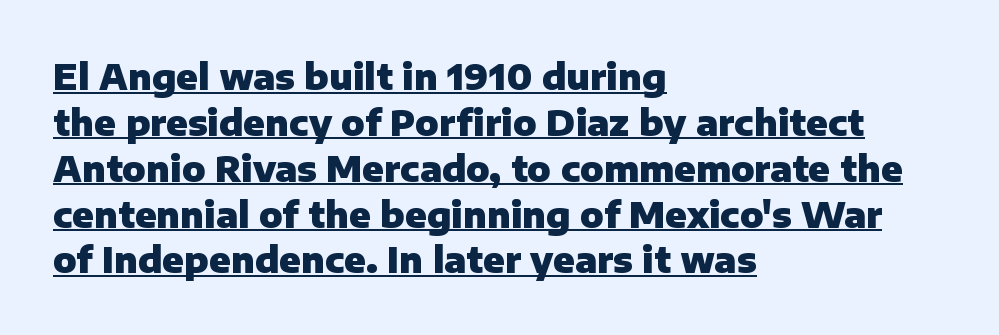
Q: Is the text bold? A: Yes.
Q: Is the text italic (slanted)? A: No, it is upright.
Q: Is the typeface a serif or a sans-serif typeface? A: Sans-serif.
Q: Is the text underlined? A: Yes.
Q: How is the paragraph aligned? A: Left-aligned.
Q: Is the spacing between letters normal or unusually wide? A: Normal.
Q: Is the spacing between lines tight, normal or loose? A: Normal.
Q: Width (condensed, normal, or wide)? A: Normal.
Q: Stroke contrast? A: Low.
Q: x-height? A: Medium.
Q: Monospaced? A: No.
